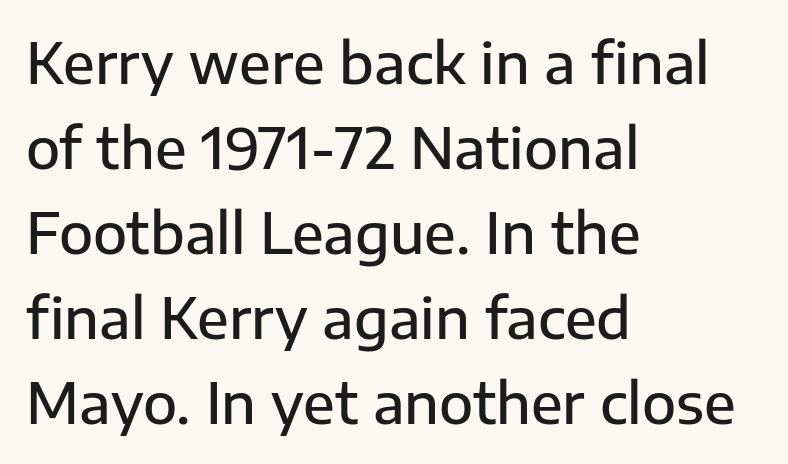
Here the designer chose a conventional face with non-uniform glyph widths. Here the glyphs are tracked normally, forming tight word shapes. Set as a demibold, roughly 600 on the weight scale. The specimen omits any rule beneath the text block's lines. Characters remain perfectly vertical along every line.
